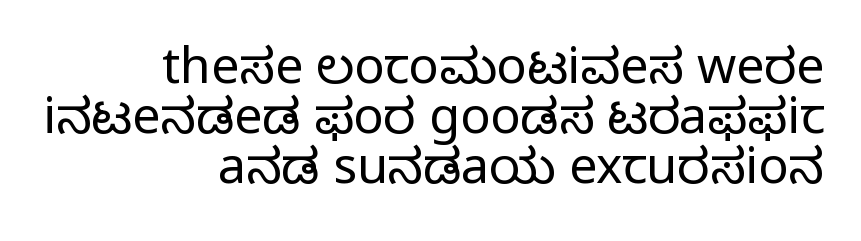
The image shows 50 px regular-weight sans-serif type, upright; set right-aligned, tight line spacing (1.0x), normal letter spacing, not underlined; low stroke contrast and a medium x-height.
